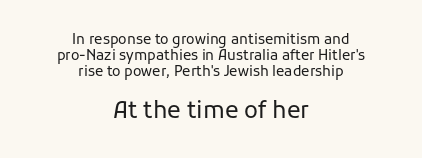
Q: Is the text bold? A: No.
Q: Is the text italic (slanted)? A: No, it is upright.
Q: Is the text underlined? A: No.
Q: How is the paragraph aligned? A: Centered.
Q: Is the spacing between letters normal or unusually wide? A: Normal.
Q: Which block of text is set in a larger size, the first (top) or the second (bottom)? A: The second (bottom) one.
